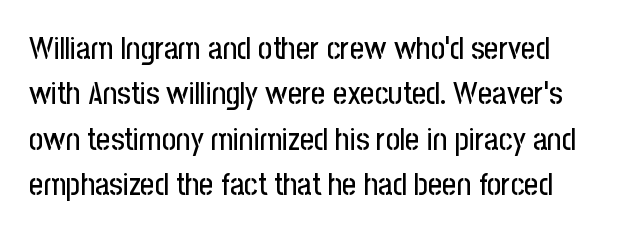
{"serif": "no", "italic": "no", "width": "condensed", "stroke_contrast": "low", "x_height": "medium", "monospaced": "no", "underline": "no", "line_spacing": "normal", "line_spacing_ratio": 1.46, "letter_spacing": "normal", "letter_spacing_em": 0.0, "glyph_px": 31}
